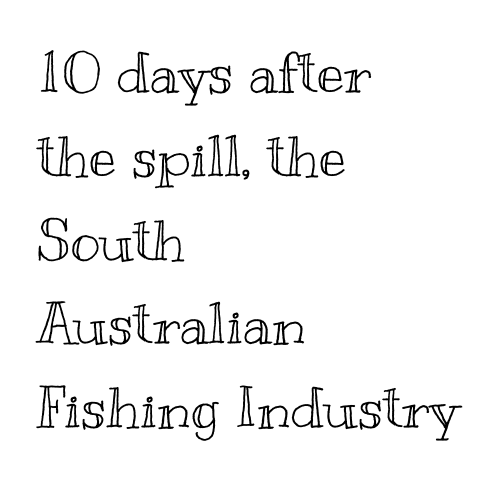
The face used here is proportionally spaced, like ordinary book or web type. Students, observe: this is what conventionally led text looks like. Does extra space separate the letters? No, they use regular spacing. The paragraph shown leans on its left margin. These lines were composed using upright roman letters.
